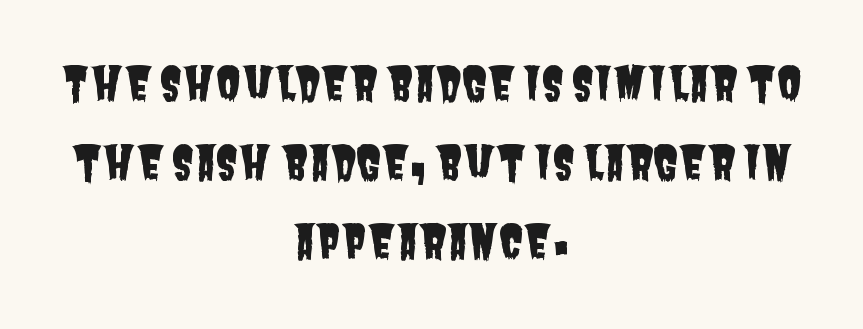
Tracking here is standard; glyphs follow each other at the usual distance. The face used here is a sans, in the tradition of grotesques and geometrics. A typesetter would call this proportional, since set widths differ per character. The paragraph has two soft edges and a firm central axis.
